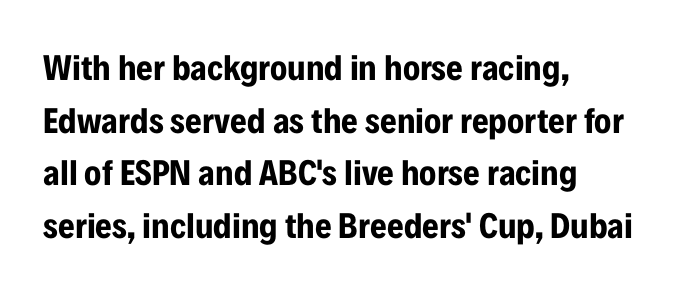
Q: Is the text bold? A: Yes.
Q: Is the text italic (slanted)? A: No, it is upright.
Q: Is the typeface a serif or a sans-serif typeface? A: Sans-serif.
Q: Is the text underlined? A: No.
Q: How is the paragraph aligned? A: Left-aligned.
Q: Is the spacing between letters normal or unusually wide? A: Normal.
Q: Is the spacing between lines tight, normal or loose? A: Normal.
Q: Width (condensed, normal, or wide)? A: Condensed.
Q: Stroke contrast? A: Low.
Q: x-height? A: Medium.
Q: Monospaced? A: No.
